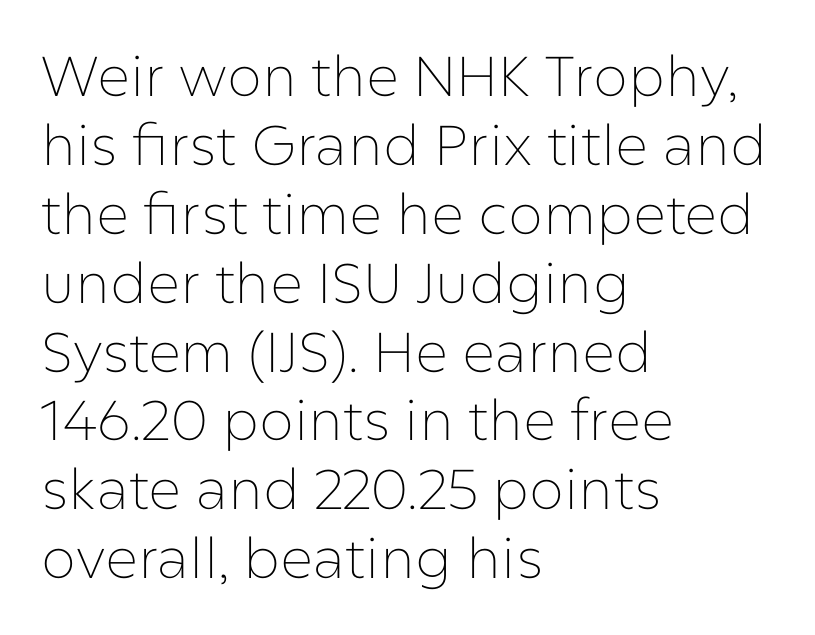
The image shows 56 px thin sans-serif type, upright; set left-aligned, line spacing 1.23x, normal letter spacing, not underlined; low stroke contrast and a medium x-height.
